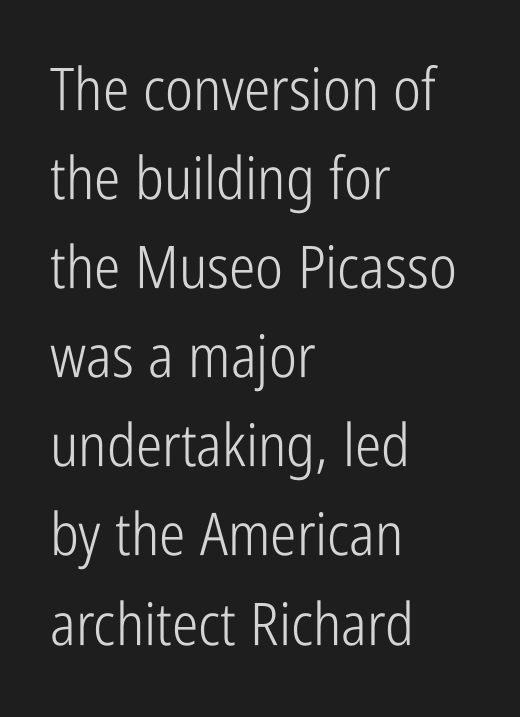
The image shows 59 px light, condensed sans-serif type, upright; set left-aligned, normal line spacing (1.51x), normal letter spacing, not underlined; low stroke contrast and a medium x-height.
